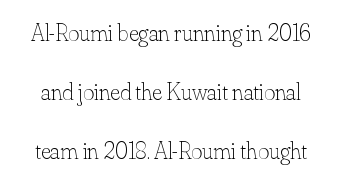
Q: Is the text bold? A: No.
Q: Is the text italic (slanted)? A: No, it is upright.
Q: Is the text underlined? A: No.
Q: Is the spacing between letters normal or unusually wide? A: Normal.
Q: Is the spacing between lines tight, normal or loose? A: Loose.
